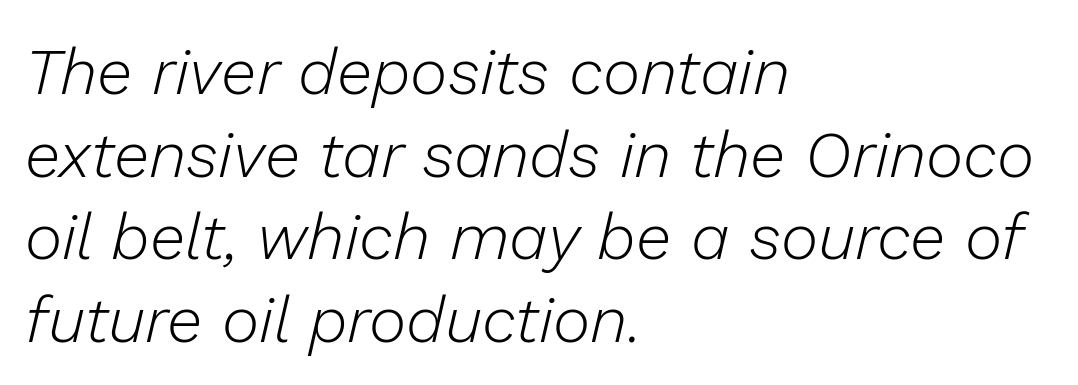
The image shows 64 px light type, italic (leaning right); set left-aligned, normal line spacing (1.29x), normal letter spacing, not underlined; low stroke contrast and a medium x-height.
